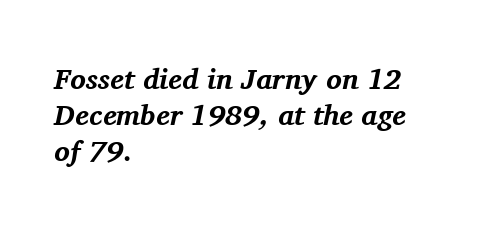
Serifs: yes, visible at the terminals of the letterforms. Rendered with sloped, italic letterforms. The zone under the glyphs is completely vacant. Vertically, the passage feels balanced, rows spaced as you'd expect. Do the characters align in a grid? No, the font is proportional.
